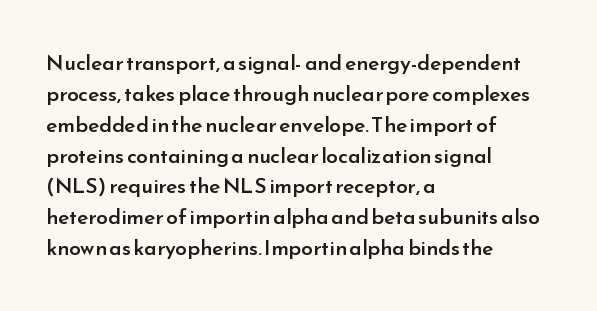
Q: Is the text bold? A: Semi-bold.
Q: Is the text italic (slanted)? A: No, it is upright.
Q: Is the text underlined? A: No.
Q: How is the paragraph aligned? A: Left-aligned.
Q: Is the spacing between letters normal or unusually wide? A: Normal.
Q: Is the spacing between lines tight, normal or loose? A: Normal.
